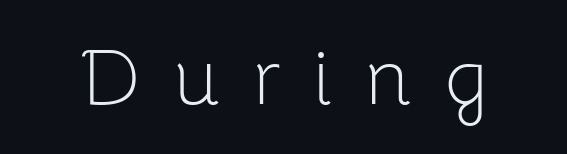
Q: Is the text bold? A: No.
Q: Is the text italic (slanted)? A: No, it is upright.
Q: Is the typeface a serif or a sans-serif typeface? A: Sans-serif.
Q: Is the text underlined? A: No.
Q: Is the spacing between letters normal or unusually wide? A: Unusually wide.
Q: Width (condensed, normal, or wide)? A: Normal.
Q: Stroke contrast? A: Low.
Q: x-height? A: Medium.
Q: Monospaced? A: No.
